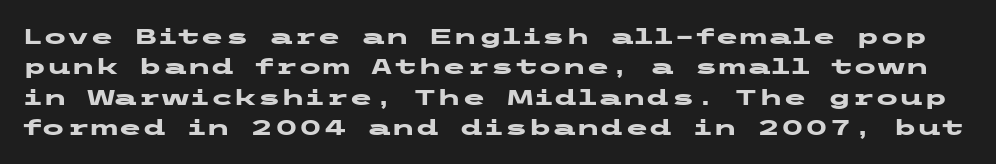
Q: Is the text bold? A: Yes.
Q: Is the text italic (slanted)? A: No, it is upright.
Q: Is the text underlined? A: No.
Q: Is the spacing between letters normal or unusually wide? A: Normal.
Q: Is the spacing between lines tight, normal or loose? A: Normal.
